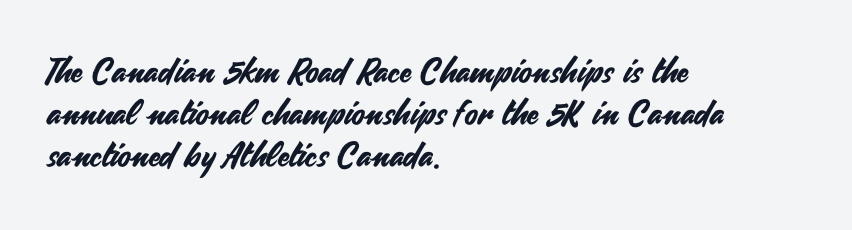
The image shows 34 px sans-serif type; set left-aligned, line spacing 1.24x, normal letter spacing, not underlined; medium stroke contrast and a small x-height.
